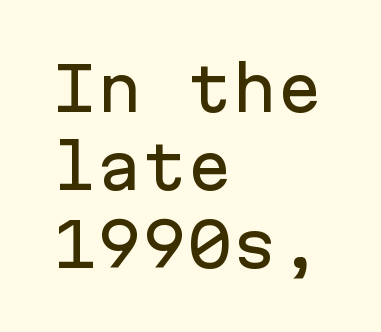
Anything drawn beneath the words? Only blank space. Look at the bottom of the vertical strokes: they stop flat, with no serifs. Summary of vertical rhythm: regular, with standard interline spacing. The rendering uses typewriter-style spacing with identical character cells. The tracking reads as untouched default to a designer's eye.
